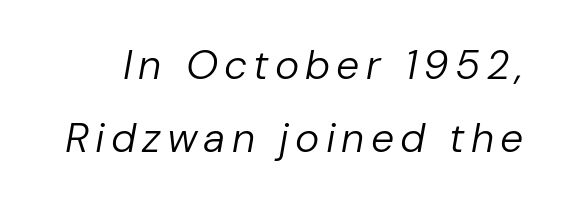
Unmarked baselines from the first word to the last. Quick note: italic. Proportional: the letters do not fall into vertical columns. Think standard paragraph weight, or any step lighter than that.
